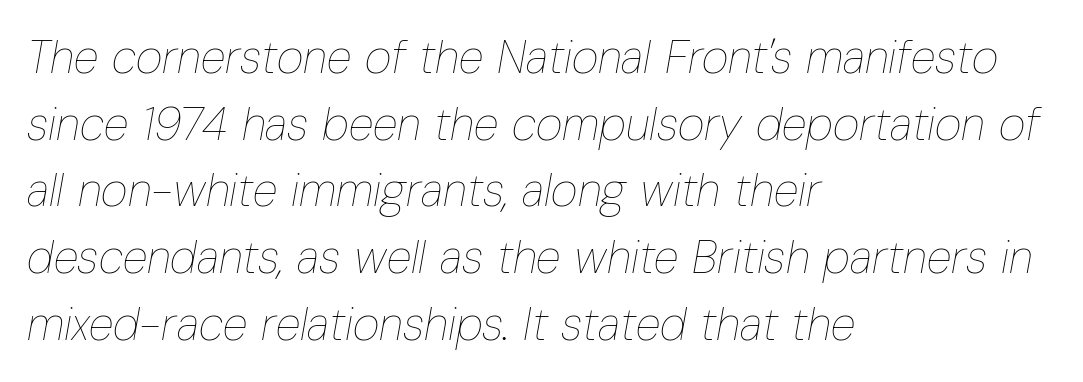
The image shows 46 px thin, condensed type, italic (leaning right); set left-aligned, normal line spacing (1.45x), normal letter spacing, not underlined; low stroke contrast and a medium x-height.
